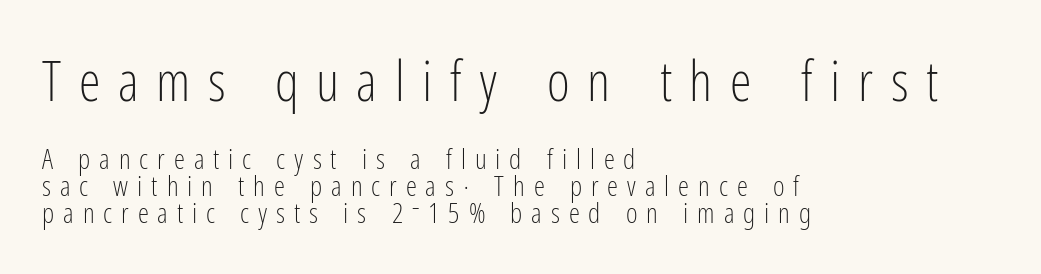
{"serif": "no", "italic": "no", "bold": "no", "weight": "light", "width": "condensed", "stroke_contrast": "low", "x_height": "medium", "monospaced": "no", "underline": "no", "align": "left", "line_spacing": "tight", "line_spacing_ratio": 0.96, "letter_spacing": "wide", "letter_spacing_em": 0.32, "larger_block": "first", "size_ratio": 1.96, "glyph_px": 55}
